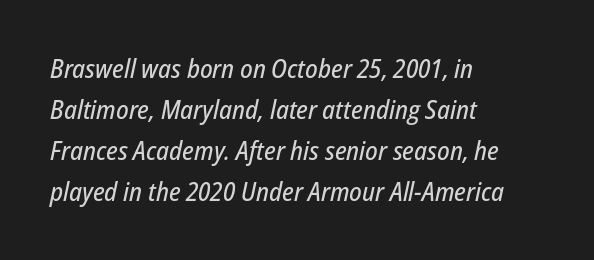
The image shows 26 px text type, italic (leaning right); set left-aligned, normal line spacing (1.58x), normal letter spacing, not underlined.
